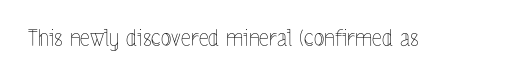
{"italic": "no", "bold": "no", "underline": "no", "letter_spacing": "normal", "letter_spacing_em": 0.0, "glyph_px": 22}
